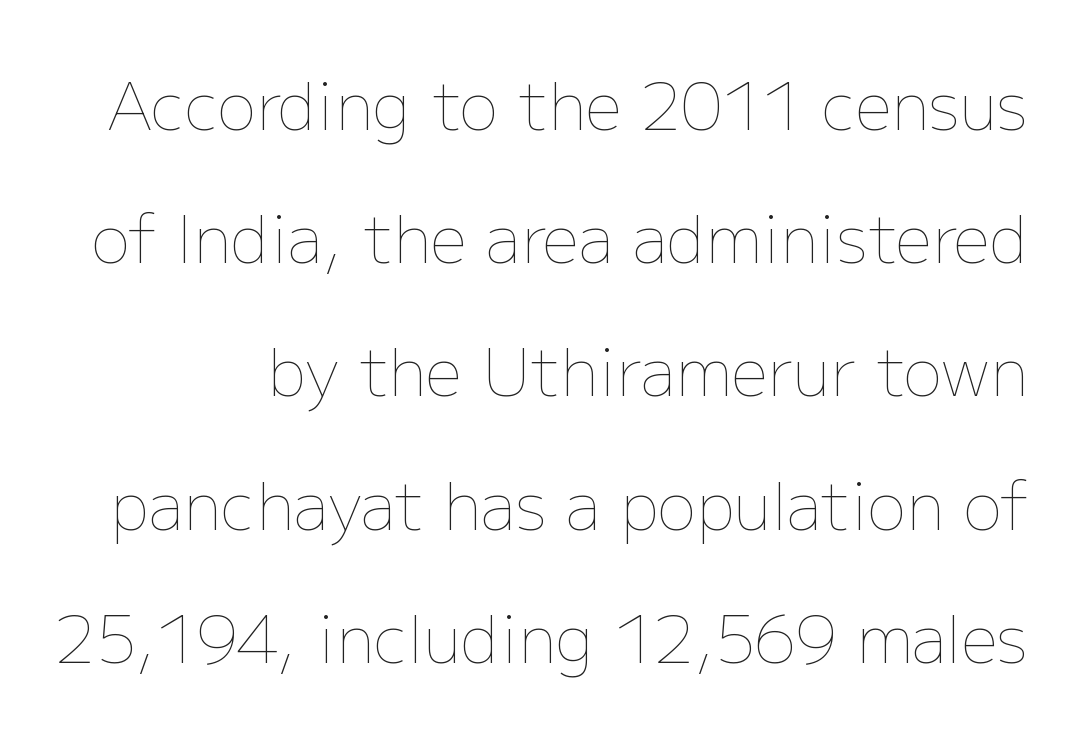
The weight tops out at a normal text grade. The line-height multiplier appears high, well above default. Varying glyph widths throughout — classic text-font behaviour. The gaps between neighbouring characters are ordinary and unremarkable. Quick note: not italic, upright.
